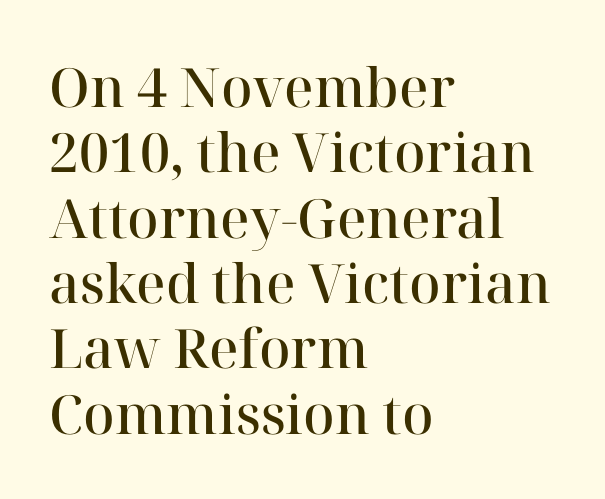
Q: Is the text bold? A: Semi-bold.
Q: Is the text italic (slanted)? A: No, it is upright.
Q: Is the typeface a serif or a sans-serif typeface? A: Serif.
Q: Is the text underlined? A: No.
Q: How is the paragraph aligned? A: Left-aligned.
Q: Is the spacing between letters normal or unusually wide? A: Normal.
Q: Width (condensed, normal, or wide)? A: Normal.
Q: Stroke contrast? A: High.
Q: x-height? A: Medium.
Q: Monospaced? A: No.
